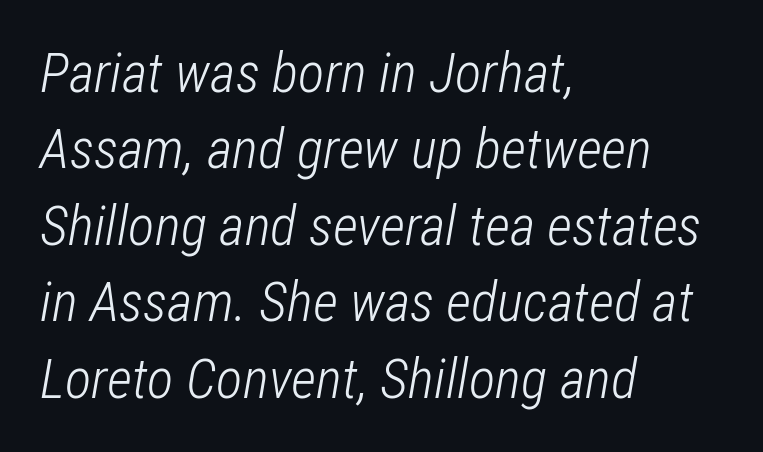
Q: Is the text bold? A: No.
Q: Is the text italic (slanted)? A: Yes, it leans right by about 12 degrees.
Q: Is the text underlined? A: No.
Q: How is the paragraph aligned? A: Left-aligned.
Q: Is the spacing between letters normal or unusually wide? A: Normal.
Q: Is the spacing between lines tight, normal or loose? A: Normal.
Q: Width (condensed, normal, or wide)? A: Condensed.
Q: Stroke contrast? A: Low.
Q: x-height? A: Medium.
Q: Monospaced? A: No.
